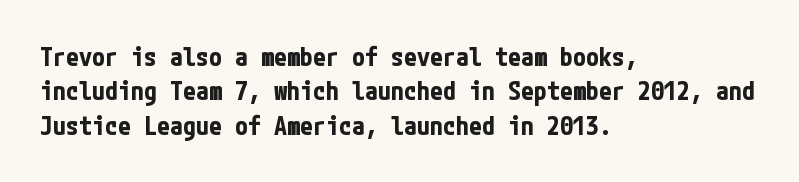
Words appear dense and cohesive because spacing is normal. Typeset ragged right — the left edge is the straight one. This sample keeps an unexceptional amount of space between lines. A clean baseline with only descenders dipping below it. Notice how thick the strokes are: this is what a full bold looks like. This is the regular roman posture of the typeface.
